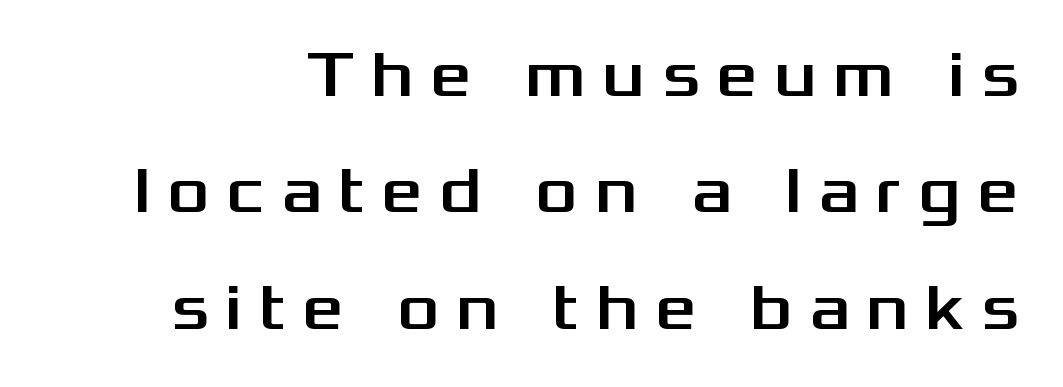
Examine the stroke ends and you'll find no serifs. These lines are rendered in a variable-pitch font. This sample uses an upright cut, with every glyph sitting square on the baseline. Descenders hang freely into open space.
